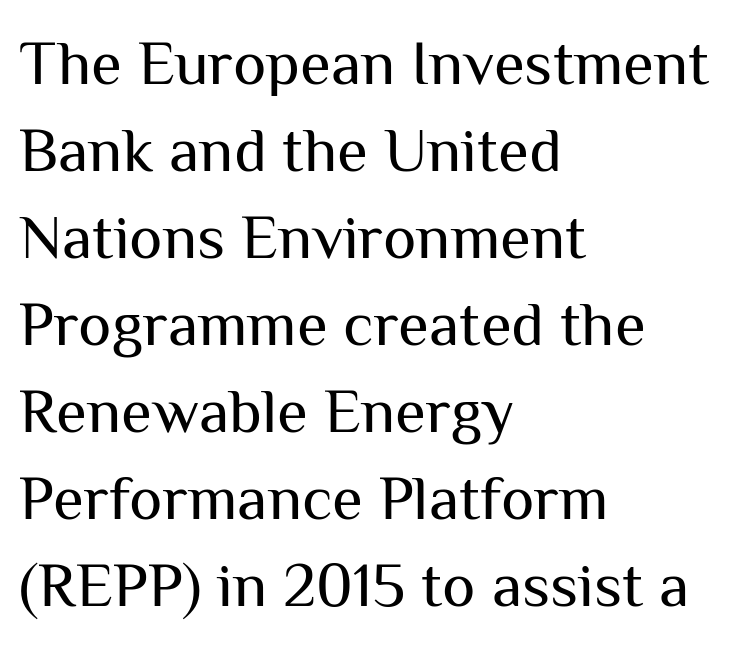
Q: Is the text bold? A: No.
Q: Is the text italic (slanted)? A: No, it is upright.
Q: Is the typeface a serif or a sans-serif typeface? A: Sans-serif.
Q: Is the text underlined? A: No.
Q: How is the paragraph aligned? A: Left-aligned.
Q: Is the spacing between letters normal or unusually wide? A: Normal.
Q: Is the spacing between lines tight, normal or loose? A: Normal.
Q: Width (condensed, normal, or wide)? A: Normal.
Q: Stroke contrast? A: Medium.
Q: x-height? A: Medium.
Q: Monospaced? A: No.
